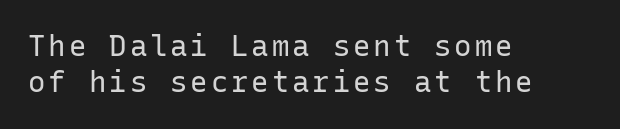
Q: Is the text bold? A: No.
Q: Is the text italic (slanted)? A: No, it is upright.
Q: Is the typeface a serif or a sans-serif typeface? A: Sans-serif.
Q: Is the text underlined? A: No.
Q: How is the paragraph aligned? A: Left-aligned.
Q: Is the spacing between lines tight, normal or loose? A: Normal.
Q: Width (condensed, normal, or wide)? A: Normal.
Q: Stroke contrast? A: Low.
Q: x-height? A: Medium.
Q: Monospaced? A: Yes.
